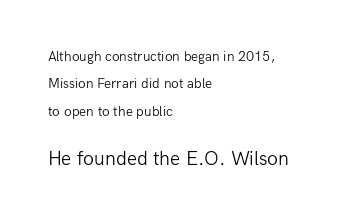
Q: Is the text bold? A: No.
Q: Is the text italic (slanted)? A: No, it is upright.
Q: Is the text underlined? A: No.
Q: How is the paragraph aligned? A: Left-aligned.
Q: Is the spacing between letters normal or unusually wide? A: Normal.
Q: Is the spacing between lines tight, normal or loose? A: Loose.
Q: Which block of text is set in a larger size, the first (top) or the second (bottom)? A: The second (bottom) one.
